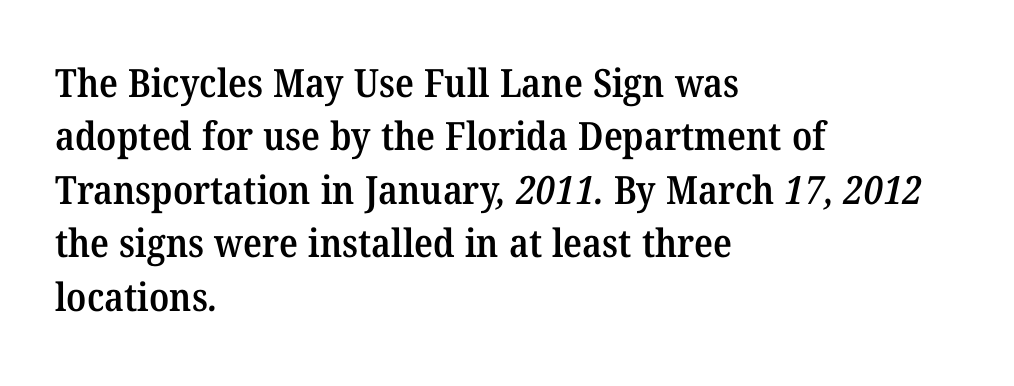
If you measured baseline to baseline, you'd find a middling distance. One-word summary of the alignment: left. The letters advance in unequal steps, a hallmark of proportional type. Stroke terminals: seriffed. Honestly, the letter spacing is just normal — you wouldn't notice it. The specimen omits any rule beneath the text block's lines.
